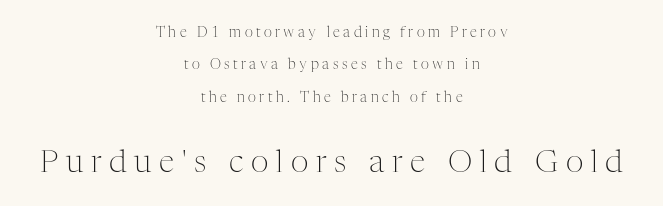
Q: Is the text bold? A: No.
Q: Is the text italic (slanted)? A: No, it is upright.
Q: Is the typeface a serif or a sans-serif typeface? A: Serif.
Q: Is the text underlined? A: No.
Q: How is the paragraph aligned? A: Centered.
Q: Is the spacing between letters normal or unusually wide? A: Unusually wide.
Q: Is the spacing between lines tight, normal or loose? A: Loose.
Q: Which block of text is set in a larger size, the first (top) or the second (bottom)? A: The second (bottom) one.
Q: Width (condensed, normal, or wide)? A: Normal.
Q: Stroke contrast? A: Medium.
Q: x-height? A: Medium.
Q: Monospaced? A: No.
